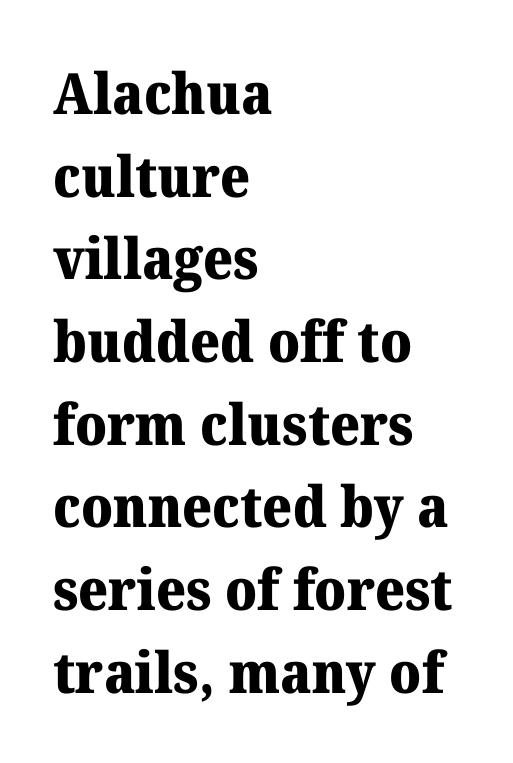
Tracking value appears to be zero — textbook default spacing. Clear beneath every line of the passage. Note the varied advance widths — an 'i' is clearly narrower than an 'm'. Regular leading.
